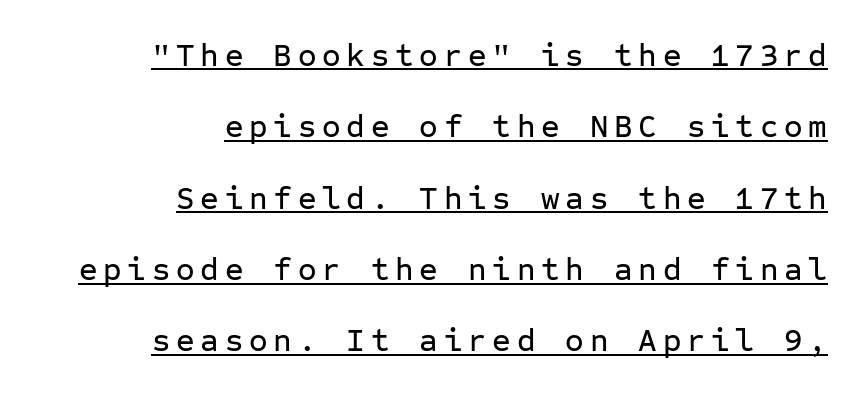
Looks like terminal output: every glyph gets an equal slot. Is there an underline? Yes — a line sits under the letters. Students, observe: this is what heavily led, spacious text looks like. No feet cap the strokes, marking this as sans-serif type. The paragraph shown leans on its right margin. In terms of posture, this sample is upright.
